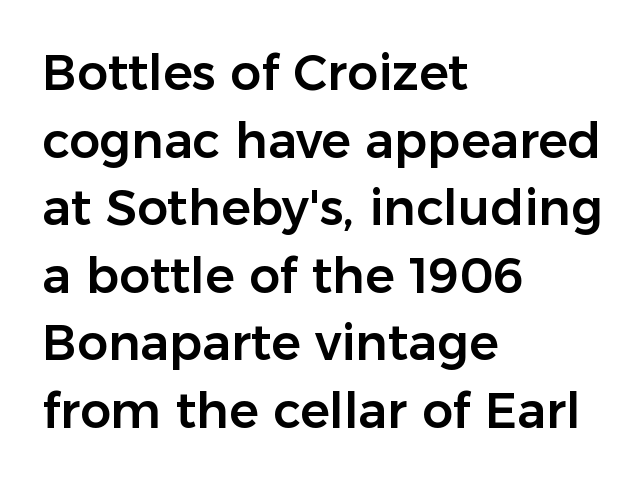
Q: Is the text italic (slanted)? A: No, it is upright.
Q: Is the typeface a serif or a sans-serif typeface? A: Sans-serif.
Q: Is the text underlined? A: No.
Q: How is the paragraph aligned? A: Left-aligned.
Q: Is the spacing between letters normal or unusually wide? A: Normal.
Q: Is the spacing between lines tight, normal or loose? A: Normal.
Q: Width (condensed, normal, or wide)? A: Normal.
Q: Stroke contrast? A: Low.
Q: x-height? A: Medium.
Q: Monospaced? A: No.
